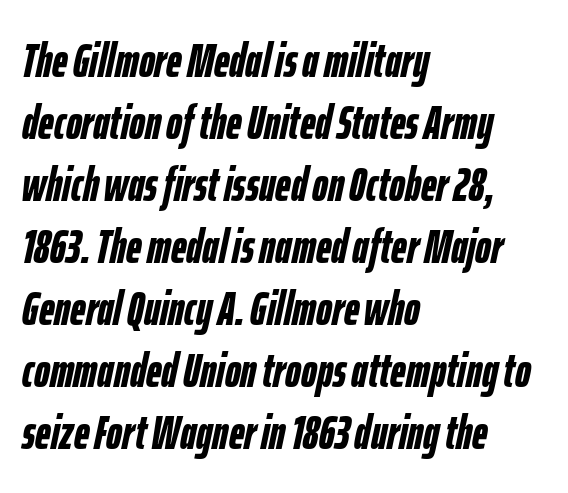
Q: Is the text bold? A: Yes.
Q: Is the text italic (slanted)? A: Yes, it leans right by about 12 degrees.
Q: Is the text underlined? A: No.
Q: How is the paragraph aligned? A: Left-aligned.
Q: Is the spacing between letters normal or unusually wide? A: Normal.
Q: Is the spacing between lines tight, normal or loose? A: Normal.
Q: Width (condensed, normal, or wide)? A: Condensed.
Q: Stroke contrast? A: Low.
Q: x-height? A: Medium.
Q: Monospaced? A: No.
